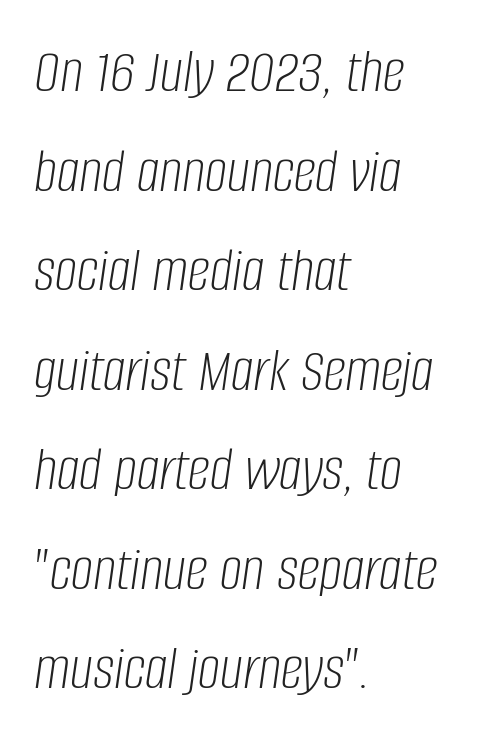
Words appear dense and cohesive because spacing is normal. Rows of type keep a routine distance in the vertical direction. Just letters on the line, the space beneath them empty. The setting favours the left margin, as ordinary paragraphs usually do. This reads as an unemphasized weight, regular at the heaviest.
